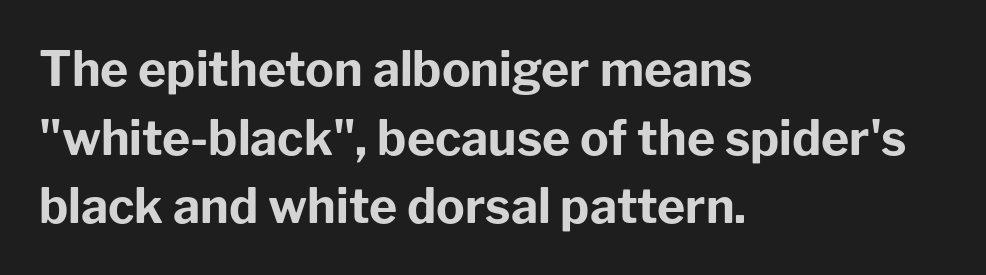
The image shows 48 px bold sans-serif type, upright; set left-aligned, normal line spacing (1.43x), normal letter spacing, not underlined; low stroke contrast and a medium x-height.
